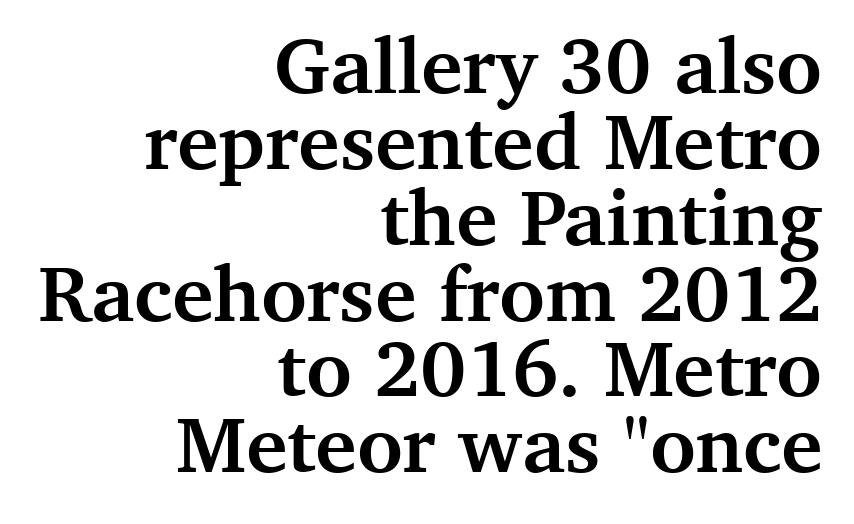
{"serif": "yes", "italic": "no", "bold": "yes", "weight": "semibold", "width": "normal", "stroke_contrast": "medium", "x_height": "medium", "monospaced": "no", "underline": "no", "align": "right", "line_spacing": "tight", "line_spacing_ratio": 0.96, "letter_spacing": "normal", "letter_spacing_em": 0.0, "glyph_px": 79}
